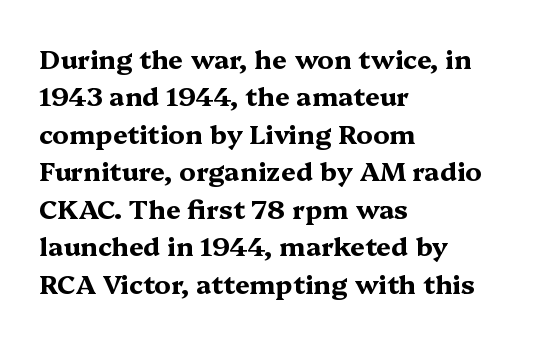
{"italic": "no", "bold": "yes", "underline": "no", "align": "left", "line_spacing": "normal", "line_spacing_ratio": 1.44, "letter_spacing": "normal", "letter_spacing_em": 0.0, "glyph_px": 26}
